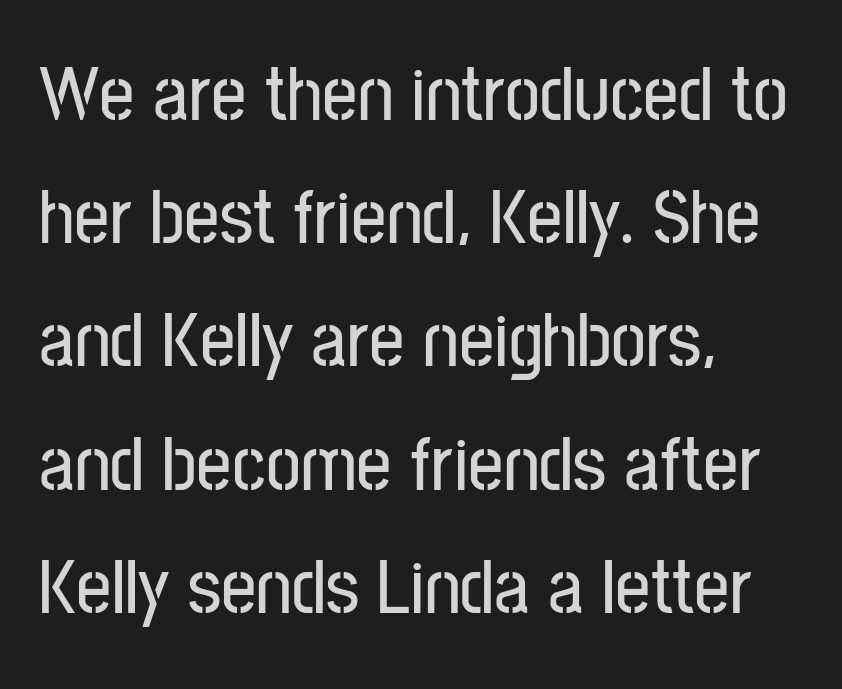
The image shows 78 px condensed sans-serif type, upright; set left-aligned, normal line spacing (1.58x), normal letter spacing, not underlined; low stroke contrast and a medium x-height.
